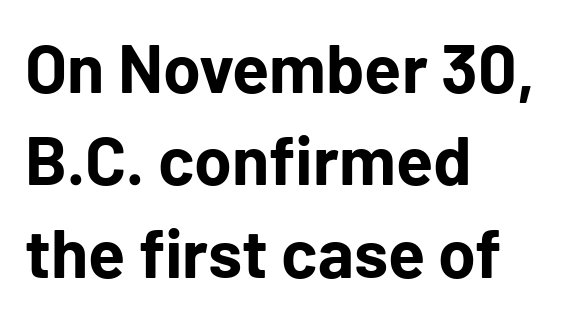
The strip under each line holds only bare page. The passage shown is typeset with a sans-serif family. The face used here is proportionally spaced, like ordinary book or web type. Does extra space separate the letters? No, they use regular spacing. Summary of weight: heavy, a full bold.
